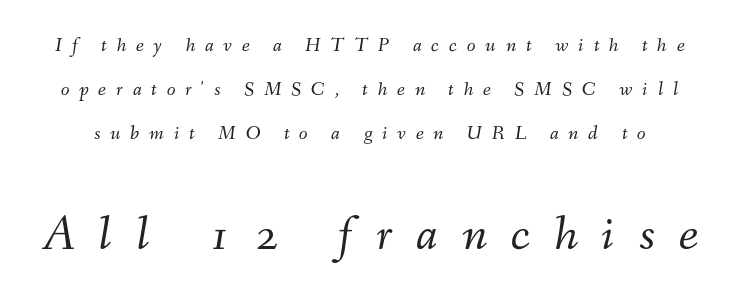
{"italic": "yes", "lean": "right", "slant_degrees": 9, "bold": "no", "weight": "light", "width": "normal", "stroke_contrast": "medium", "x_height": "small", "monospaced": "no", "underline": "no", "line_spacing": "loose", "line_spacing_ratio": 2.21, "letter_spacing": "wide", "letter_spacing_em": 0.49, "larger_block": "second", "size_ratio": 2.45, "glyph_px": 49}
